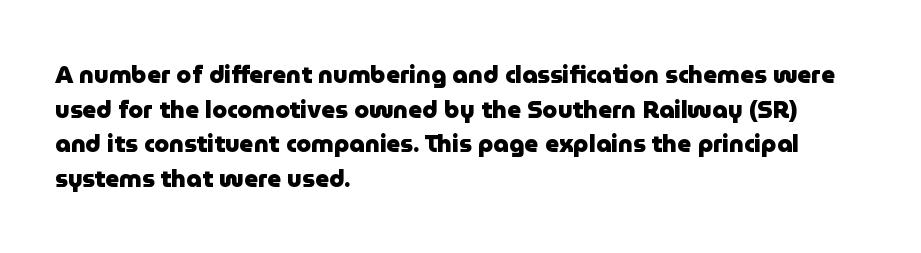
Q: Is the text bold? A: Yes.
Q: Is the text italic (slanted)? A: No, it is upright.
Q: Is the text underlined? A: No.
Q: How is the paragraph aligned? A: Left-aligned.
Q: Is the spacing between letters normal or unusually wide? A: Normal.
Q: Is the spacing between lines tight, normal or loose? A: Normal.
